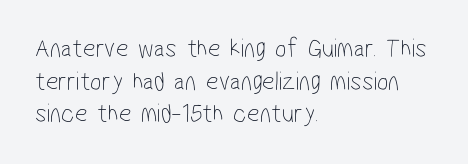
The image shows 27 px text type; set left-aligned, line spacing 1.21x, normal letter spacing, not underlined.
